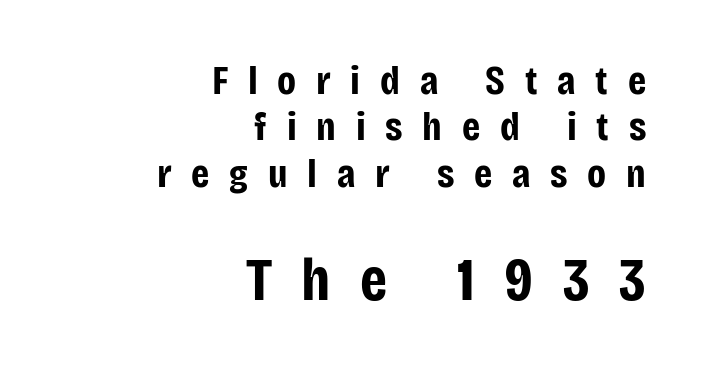
Q: Is the text bold? A: Yes.
Q: Is the text italic (slanted)? A: No, it is upright.
Q: Is the typeface a serif or a sans-serif typeface? A: Sans-serif.
Q: Is the text underlined? A: No.
Q: How is the paragraph aligned? A: Right-aligned.
Q: Is the spacing between letters normal or unusually wide? A: Unusually wide.
Q: Is the spacing between lines tight, normal or loose? A: Tight.
Q: Which block of text is set in a larger size, the first (top) or the second (bottom)? A: The second (bottom) one.
Q: Width (condensed, normal, or wide)? A: Condensed.
Q: Stroke contrast? A: Low.
Q: x-height? A: Large.
Q: Monospaced? A: No.
